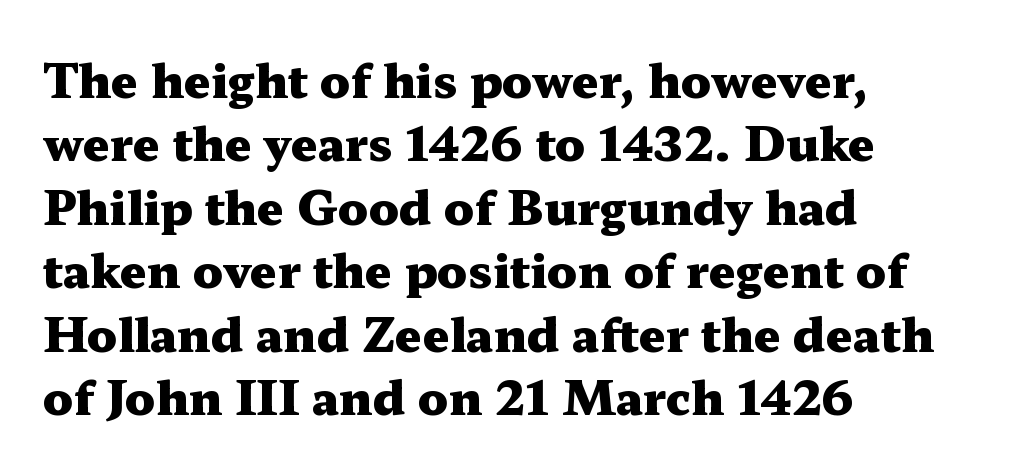
{"serif": "yes", "italic": "no", "bold": "yes", "weight": "heavy", "width": "wide", "stroke_contrast": "medium", "x_height": "medium", "monospaced": "no", "underline": "no", "align": "left", "line_spacing": "normal", "line_spacing_ratio": 1.35, "letter_spacing": "normal", "letter_spacing_em": 0.0, "glyph_px": 47}
